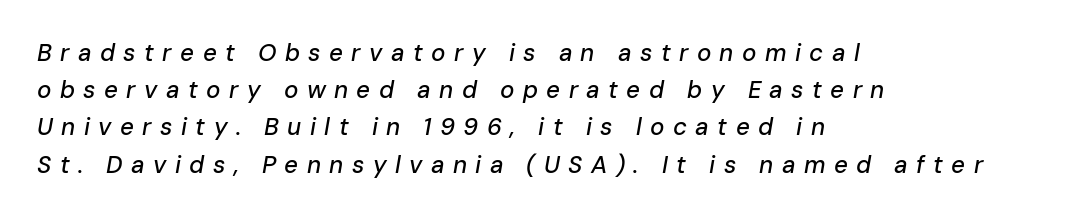
Q: Is the text italic (slanted)? A: Yes, it leans right by about 10 degrees.
Q: Is the text underlined? A: No.
Q: How is the paragraph aligned? A: Left-aligned.
Q: Is the spacing between letters normal or unusually wide? A: Unusually wide.
Q: Is the spacing between lines tight, normal or loose? A: Normal.
